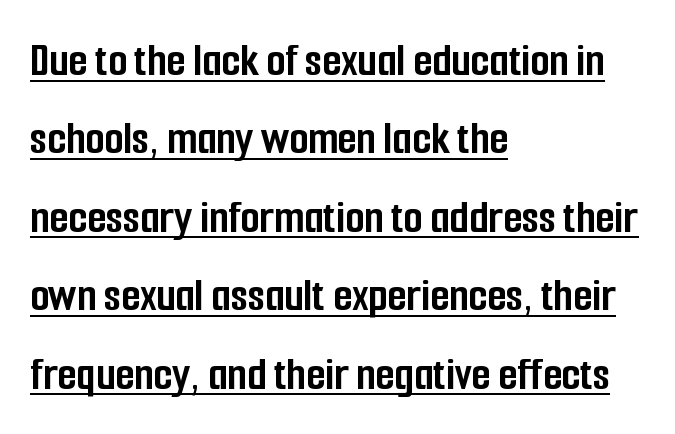
{"serif": "no", "italic": "no", "bold": "yes", "weight": "semibold", "width": "condensed", "stroke_contrast": "low", "x_height": "medium", "monospaced": "no", "underline": "yes", "align": "left", "line_spacing": "normal", "line_spacing_ratio": 1.6, "letter_spacing": "normal", "letter_spacing_em": 0.0, "glyph_px": 49}
